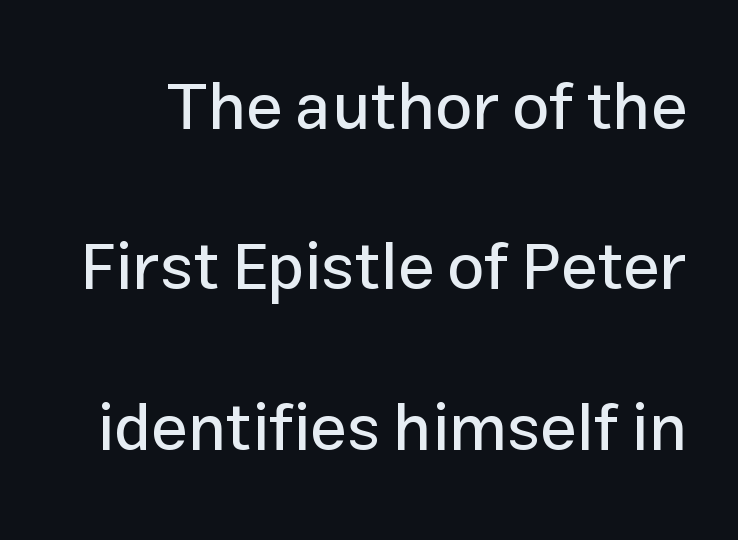
{"serif": "no", "italic": "no", "width": "normal", "stroke_contrast": "low", "x_height": "medium", "monospaced": "no", "underline": "no", "line_spacing": "loose", "line_spacing_ratio": 2.43, "letter_spacing": "normal", "letter_spacing_em": 0.0, "glyph_px": 66}
